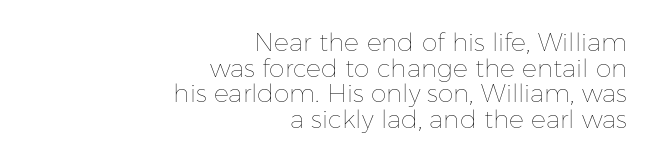
Whoever set this chose condensed vertical rhythm over breathing room. Summary of weight: not heavy and not bold. The horizontal fit of the characters is conventional and even. Is the block centered? No — it sits flush against the right margin. In terms of posture, this sample is upright. The area under the type is left untouched.
